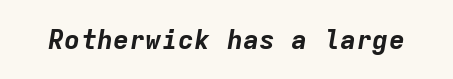
Q: Is the text bold? A: Yes.
Q: Is the text italic (slanted)? A: Yes, it leans right by about 9 degrees.
Q: Is the text underlined? A: No.
Q: Is the spacing between letters normal or unusually wide? A: Normal.
